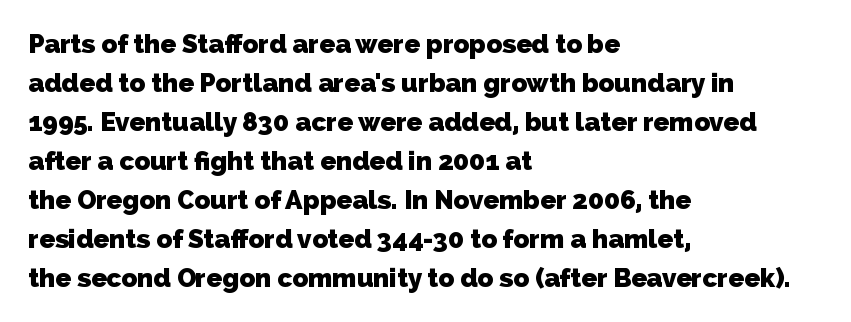
The foot of each line stays bare and open. Standard letterfit; no display-style spreading of the glyphs. Quick note: interline space is typical. If you drew a ruler down the left edge, every line would touch it.
